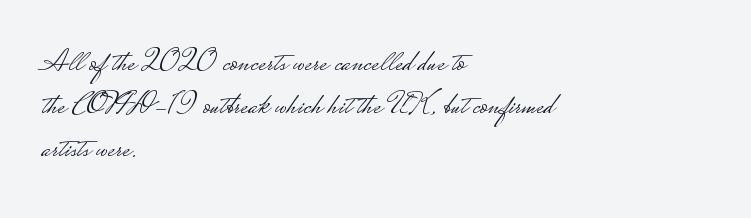
The image shows 32 px light, wide sans-serif type; set left-aligned, normal line spacing (1.35x), normal letter spacing, not underlined; low stroke contrast.
